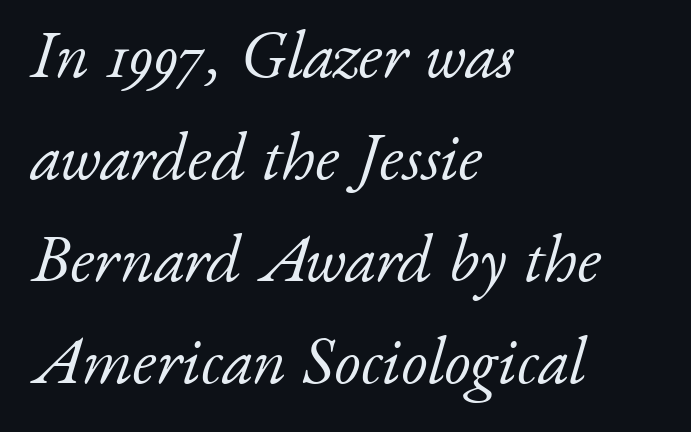
The foot of each line stays bare and open. Observe the ordinary spacing: letters are neighbours, not strangers. The text block is weighted toward the left margin, trailing off unevenly rightward. Examine the stroke ends and you'll spot serifs. Leading matches the norm, producing a regular column. The text carries the slant typical of an italic or oblique font.
